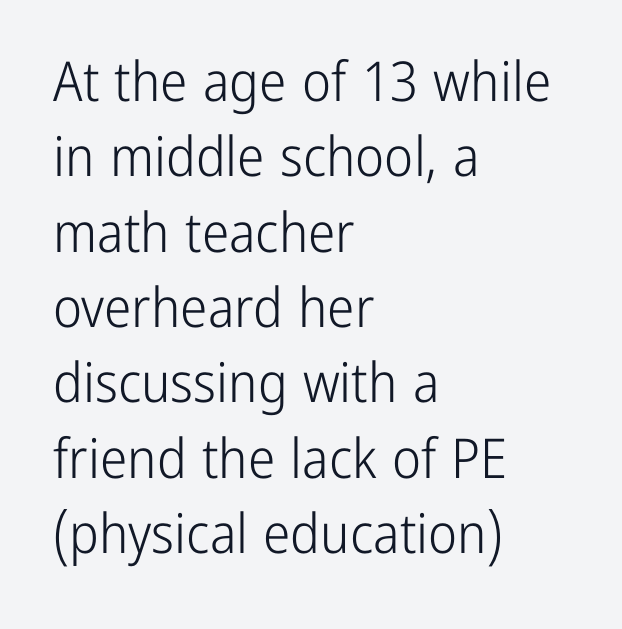
The image shows 55 px light, condensed sans-serif type, upright; set left-aligned, normal line spacing (1.37x), normal letter spacing, not underlined; low stroke contrast and a medium x-height.
